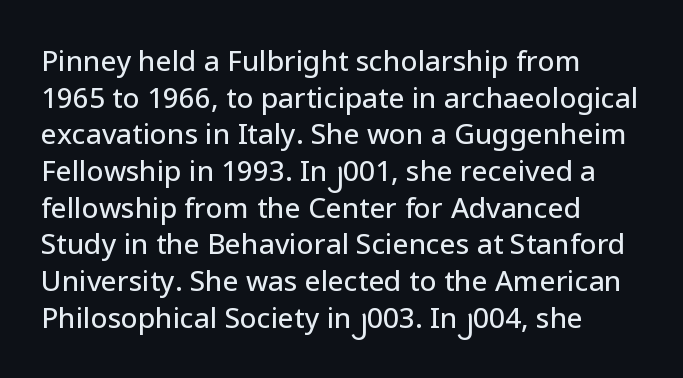
{"serif": "no", "italic": "no", "width": "normal", "stroke_contrast": "low", "x_height": "medium", "monospaced": "no", "underline": "no", "align": "left", "line_spacing": "normal", "line_spacing_ratio": 1.31, "letter_spacing": "normal", "letter_spacing_em": 0.0, "glyph_px": 28}
